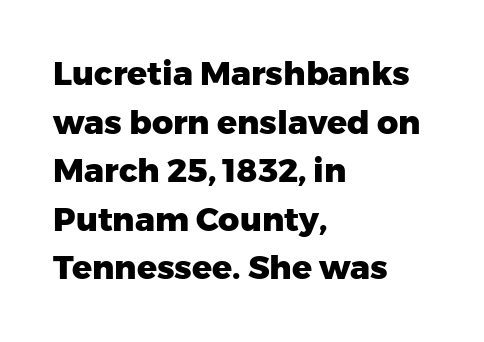
Q: Is the text bold? A: Yes.
Q: Is the text italic (slanted)? A: No, it is upright.
Q: Is the typeface a serif or a sans-serif typeface? A: Sans-serif.
Q: Is the text underlined? A: No.
Q: How is the paragraph aligned? A: Left-aligned.
Q: Is the spacing between letters normal or unusually wide? A: Normal.
Q: Is the spacing between lines tight, normal or loose? A: Normal.
Q: Width (condensed, normal, or wide)? A: Normal.
Q: Stroke contrast? A: Low.
Q: x-height? A: Medium.
Q: Monospaced? A: No.
